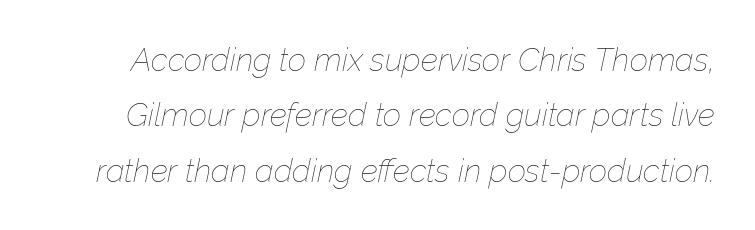
Q: Is the text bold? A: No.
Q: Is the text italic (slanted)? A: Yes, it leans right by about 12 degrees.
Q: Is the text underlined? A: No.
Q: Is the spacing between letters normal or unusually wide? A: Normal.
Q: Width (condensed, normal, or wide)? A: Normal.
Q: Stroke contrast? A: Low.
Q: x-height? A: Medium.
Q: Monospaced? A: No.
